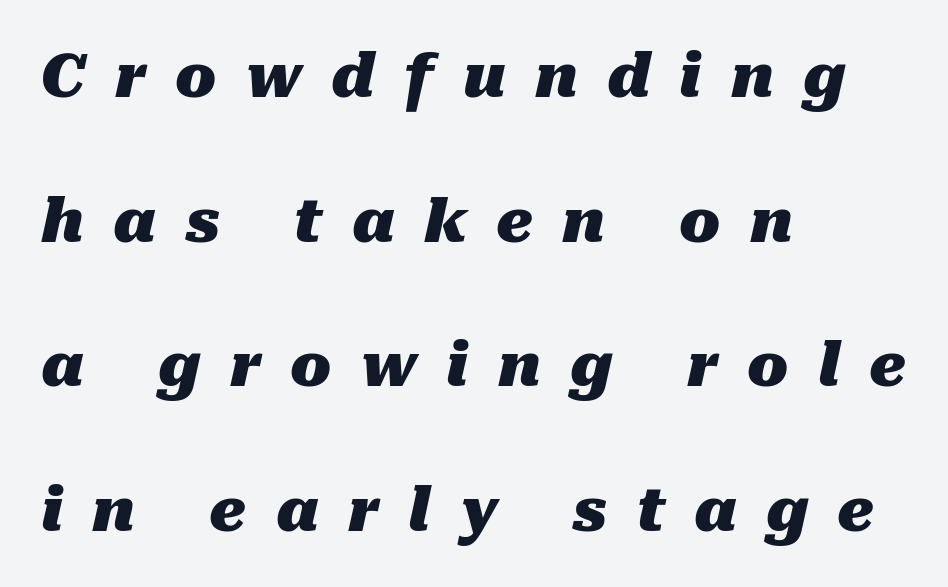
The image shows 60 px heavy type, italic (leaning right); set left-aligned, loose line spacing (2.41x), unusually wide letter spacing (+0.49 em), not underlined; medium stroke contrast and a medium x-height.
